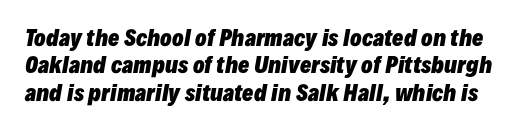
The image shows 21 px bold type, italic (leaning right); set normal line spacing (1.3x), normal letter spacing, not underlined.
